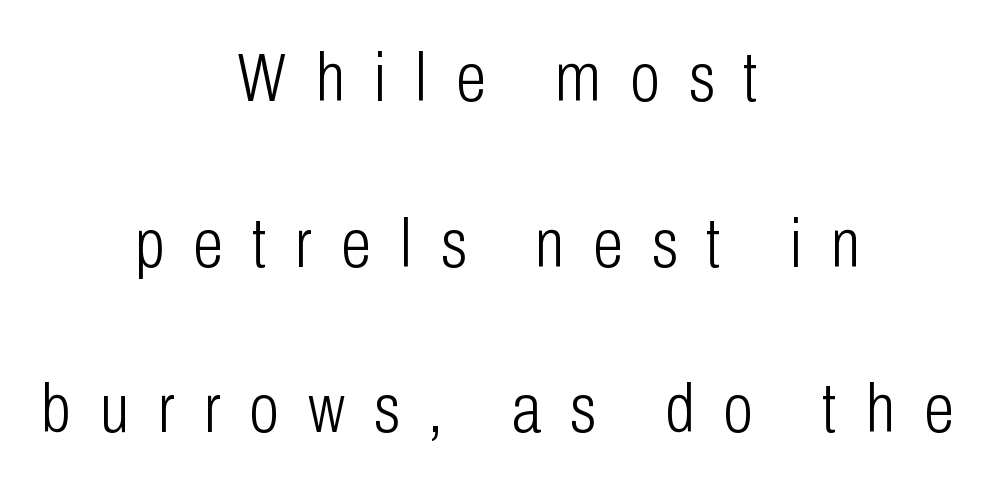
{"serif": "no", "italic": "no", "bold": "no", "weight": "light", "width": "condensed", "stroke_contrast": "low", "x_height": "medium", "monospaced": "no", "underline": "no", "align": "center", "line_spacing": "loose", "line_spacing_ratio": 2.4, "letter_spacing": "wide", "letter_spacing_em": 0.42, "glyph_px": 69}
